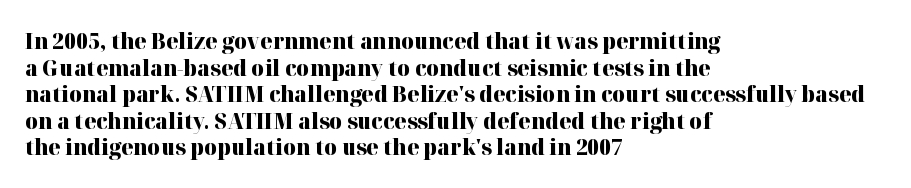
Q: Is the text bold? A: Yes.
Q: Is the text italic (slanted)? A: No, it is upright.
Q: Is the text underlined? A: No.
Q: How is the paragraph aligned? A: Left-aligned.
Q: Is the spacing between letters normal or unusually wide? A: Normal.
